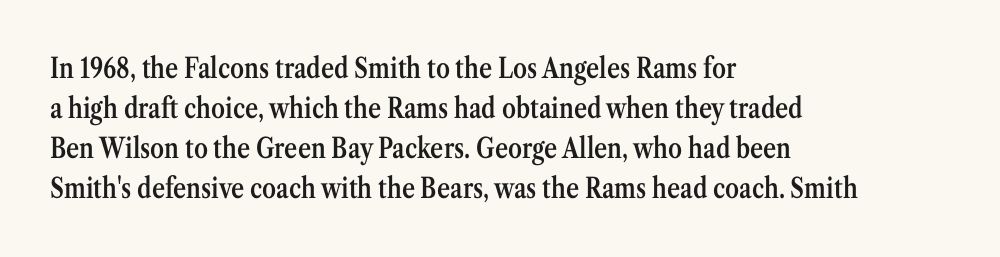
Has an underline been added? It has not. The characters look somewhat weighty, a semibold short of true bold. The specimen reads as upright at a glance. Glyph-to-glyph distance matches everyday printed text.
